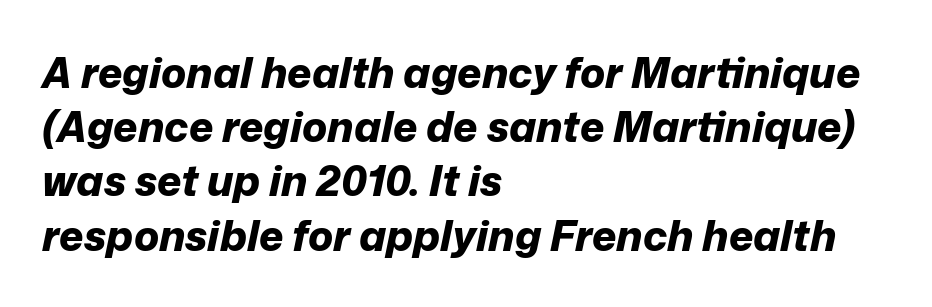
{"italic": "yes", "lean": "right", "slant_degrees": 12, "bold": "yes", "weight": "bold", "width": "normal", "stroke_contrast": "low", "x_height": "medium", "monospaced": "no", "underline": "no", "align": "left", "line_spacing": "normal", "line_spacing_ratio": 1.29, "letter_spacing": "normal", "letter_spacing_em": 0.0, "glyph_px": 42}
